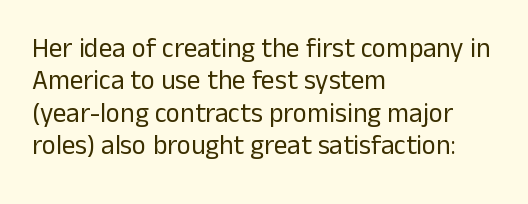
Q: Is the text bold? A: No.
Q: Is the text italic (slanted)? A: No, it is upright.
Q: Is the text underlined? A: No.
Q: How is the paragraph aligned? A: Left-aligned.
Q: Is the spacing between letters normal or unusually wide? A: Normal.
